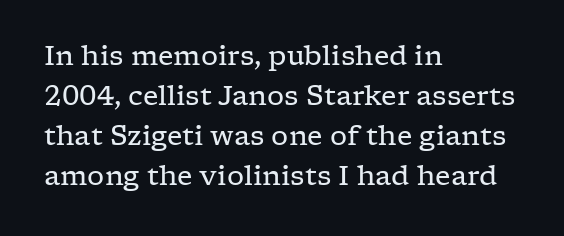
The image shows 27 px text type, upright; set left-aligned, normal line spacing (1.48x), normal letter spacing, not underlined.
